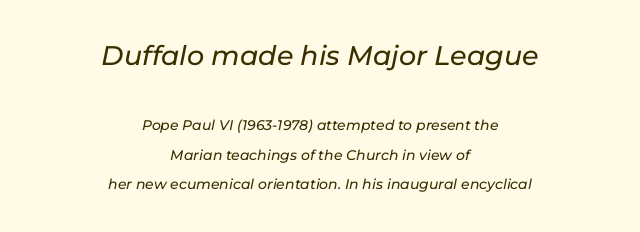
The space between consecutive lines is lavish. Casual observation: everything's sitting right in the middle. Clear beneath every line of the passage. Top chunk: large. Bottom chunk: small. Tall strokes in this sample are angled rather than plumb. The passage shown has conventional tracking throughout.
